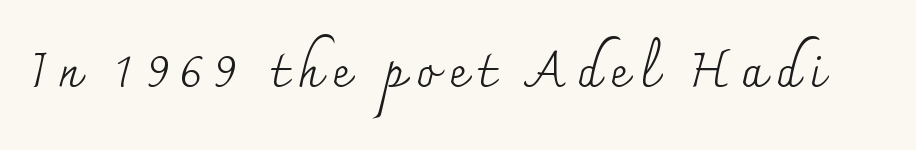
The characters display serif detailing at their extremities. Varying glyph widths throughout — classic text-font behaviour. Descender tails drop into unmarked territory. Does extra space separate the letters? Yes, quite a lot of it.
